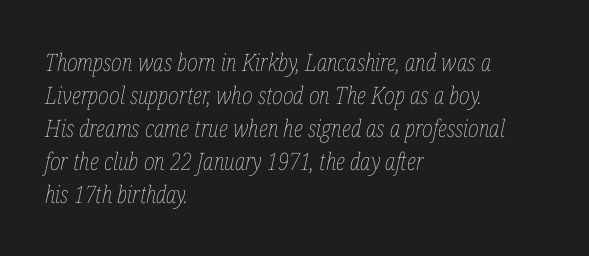
Students, observe: this is what conventionally led text looks like. A light-to-regular cut is what we see here. Left-aligned paragraph, ragged on the right. The passage shown leans; its letterforms are oblique. Here the glyphs are tracked normally, forming tight word shapes.
